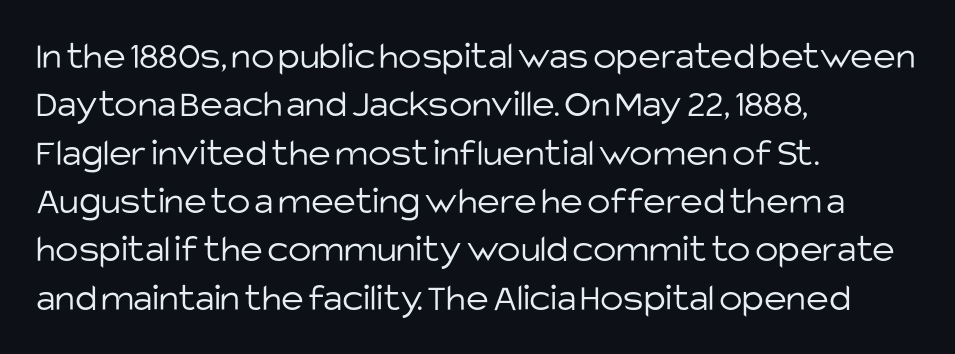
Q: Is the text bold? A: No.
Q: Is the text italic (slanted)? A: No, it is upright.
Q: Is the typeface a serif or a sans-serif typeface? A: Sans-serif.
Q: Is the text underlined? A: No.
Q: How is the paragraph aligned? A: Left-aligned.
Q: Is the spacing between letters normal or unusually wide? A: Normal.
Q: Width (condensed, normal, or wide)? A: Normal.
Q: Stroke contrast? A: Low.
Q: x-height? A: Large.
Q: Monospaced? A: No.
